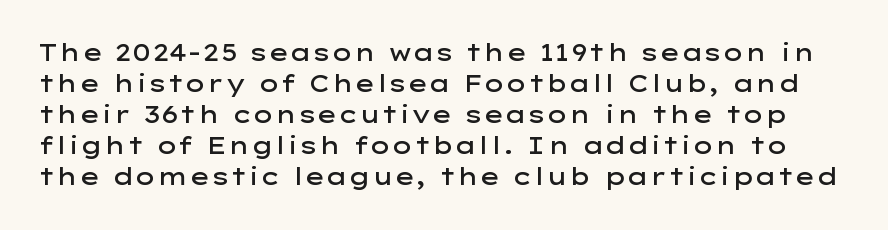
Unlike italic type, these characters show no tilt at all. Between one letter and the next there's only the usual sliver of space. The space directly below the letters is spotless. If you measured baseline to baseline, you'd find a middling distance. The letters are semibold — heavier than regular but short of a full bold.
